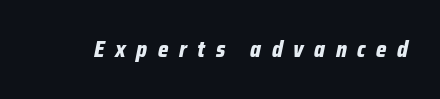
There's an unmistakable incline to the writing here. Caption: bold face, heavy strokes. The type is letterspaced generously, with wide tracking. Each row of text sits above clean, open space.
